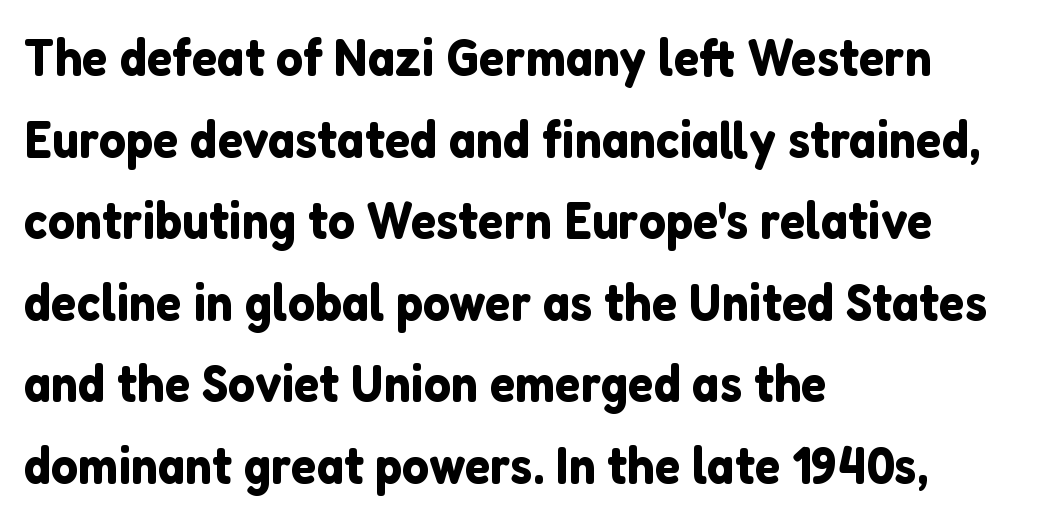
The glyphs in this specimen are sans serif. The block of text has a typical density, with ordinary space between rows. Left-aligned paragraph, ragged on the right. Bare-footed words on every line. The letters sit at their default tracking, neither squeezed nor spread.
